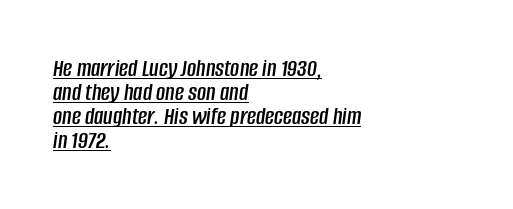
Q: Is the text italic (slanted)? A: Yes, it leans right by about 8 degrees.
Q: Is the text underlined? A: Yes.
Q: How is the paragraph aligned? A: Left-aligned.
Q: Is the spacing between letters normal or unusually wide? A: Normal.
Q: Is the spacing between lines tight, normal or loose? A: Tight.
